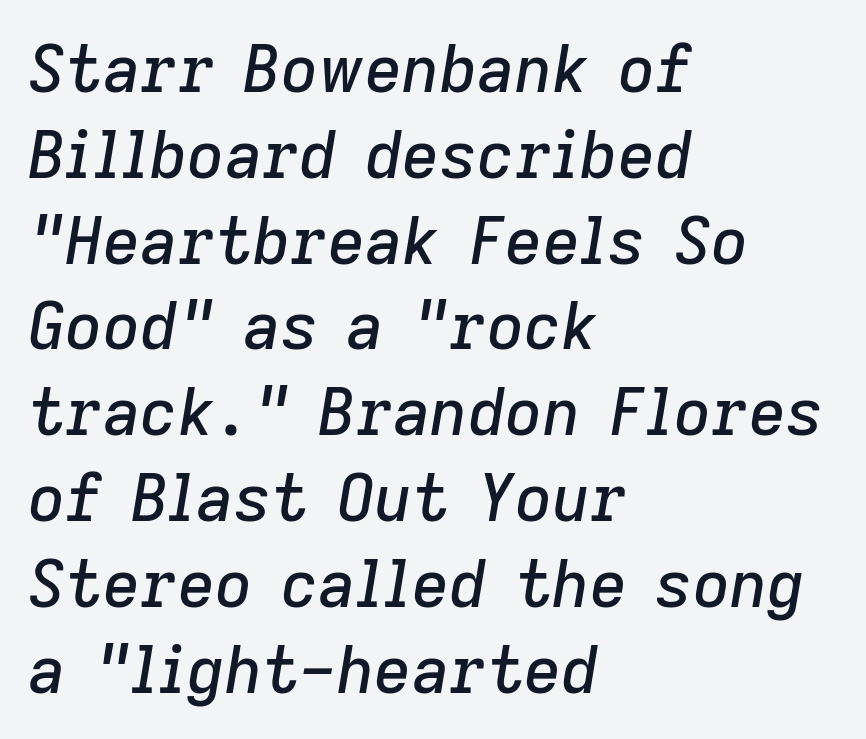
Q: Is the text italic (slanted)? A: Yes, it leans right by about 9 degrees.
Q: Is the text underlined? A: No.
Q: How is the paragraph aligned? A: Left-aligned.
Q: Is the spacing between letters normal or unusually wide? A: Normal.
Q: Is the spacing between lines tight, normal or loose? A: Normal.
Q: Width (condensed, normal, or wide)? A: Normal.
Q: Stroke contrast? A: Low.
Q: x-height? A: Medium.
Q: Monospaced? A: No.
